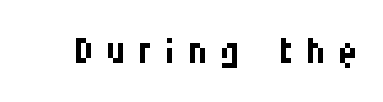
{"serif": "no", "italic": "no", "bold": "no", "weight": "regular", "width": "condensed", "stroke_contrast": "medium", "x_height": "large", "monospaced": "no", "underline": "no", "letter_spacing": "wide", "letter_spacing_em": 0.22, "glyph_px": 55}
